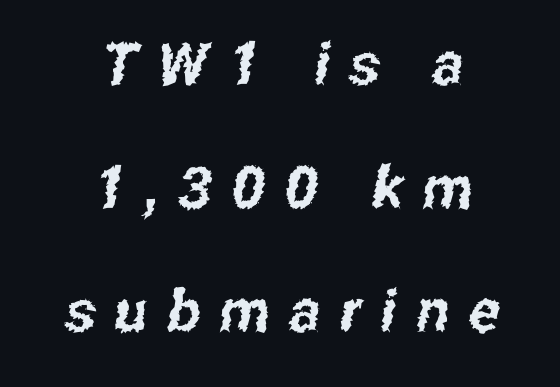
The image shows 58 px condensed sans-serif type; set centered, loose line spacing (2.13x), unusually wide letter spacing (+0.34 em), not underlined; low stroke contrast and a medium x-height.
